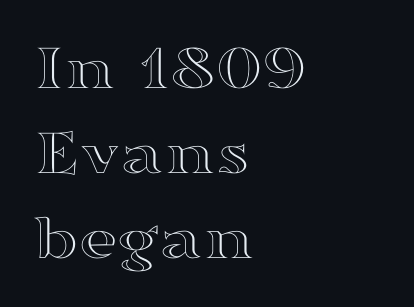
Q: Is the text italic (slanted)? A: No, it is upright.
Q: Is the text underlined? A: No.
Q: How is the paragraph aligned? A: Left-aligned.
Q: Is the spacing between letters normal or unusually wide? A: Normal.
Q: Is the spacing between lines tight, normal or loose? A: Normal.
Q: Width (condensed, normal, or wide)? A: Wide.
Q: x-height? A: Medium.
Q: Monospaced? A: No.
